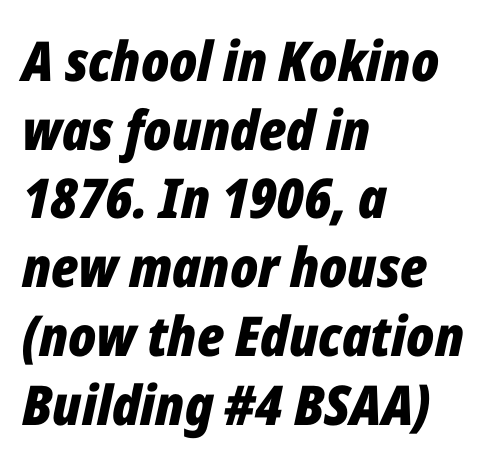
The image shows 55 px bold, condensed type, italic (leaning right); set left-aligned, normal line spacing (1.25x), normal letter spacing, not underlined; low stroke contrast and a medium x-height.
